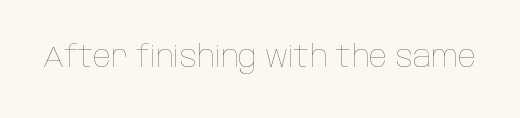
Q: Is the text bold? A: No.
Q: Is the text italic (slanted)? A: No, it is upright.
Q: Is the text underlined? A: No.
Q: Is the spacing between letters normal or unusually wide? A: Normal.
Q: Width (condensed, normal, or wide)? A: Condensed.
Q: Stroke contrast? A: Low.
Q: x-height? A: Large.
Q: Monospaced? A: No.
